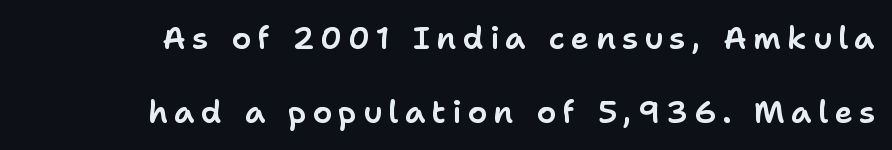
{"serif": "no", "italic": "no", "width": "normal", "stroke_contrast": "low", "x_height": "medium", "monospaced": "no", "underline": "no", "align": "right", "line_spacing": "loose", "line_spacing_ratio": 2.38, "letter_spacing": "wide", "letter_spacing_em": 0.2, "glyph_px": 31}
